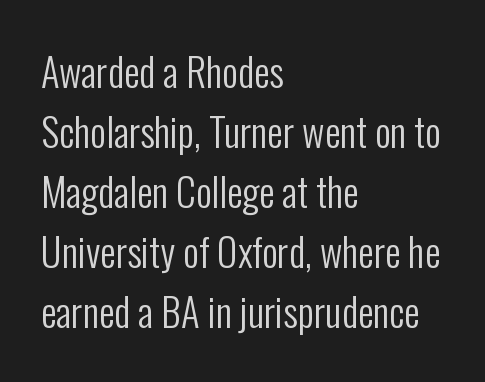
{"serif": "no", "italic": "no", "bold": "no", "weight": "regular", "width": "condensed", "stroke_contrast": "low", "x_height": "medium", "monospaced": "no", "underline": "no", "align": "left", "line_spacing": "normal", "line_spacing_ratio": 1.54, "letter_spacing": "normal", "letter_spacing_em": 0.0, "glyph_px": 39}
